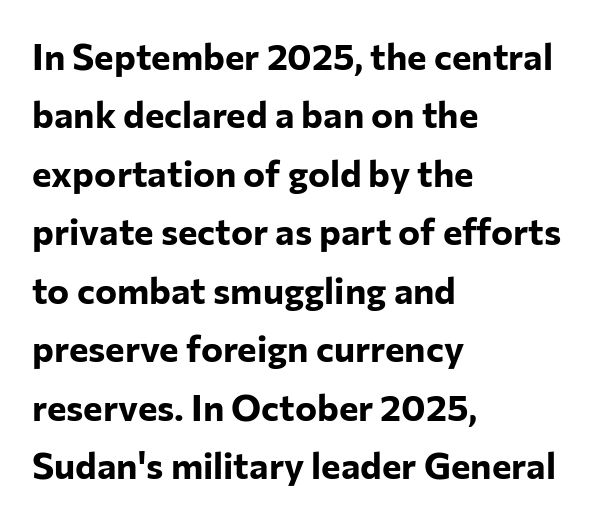
The image shows 37 px bold sans-serif type, upright; set left-aligned, normal line spacing (1.58x), normal letter spacing, not underlined; low stroke contrast and a medium x-height.
